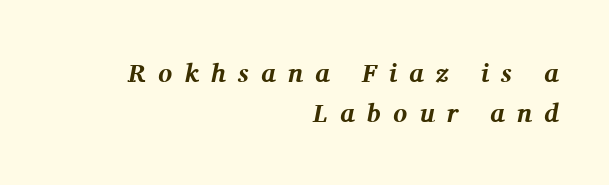
Q: Is the text bold? A: Yes.
Q: Is the text italic (slanted)? A: Yes, it leans right by about 11 degrees.
Q: Is the text underlined? A: No.
Q: How is the paragraph aligned? A: Right-aligned.
Q: Is the spacing between letters normal or unusually wide? A: Unusually wide.
Q: Is the spacing between lines tight, normal or loose? A: Normal.
